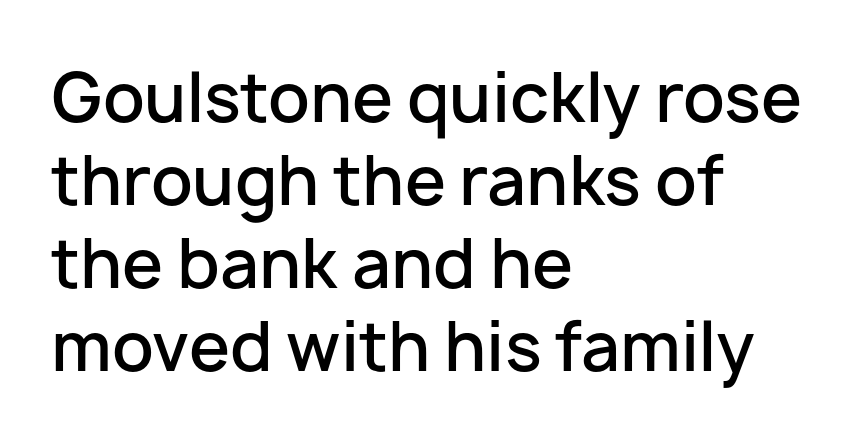
Q: Is the text bold? A: Semi-bold.
Q: Is the text italic (slanted)? A: No, it is upright.
Q: Is the typeface a serif or a sans-serif typeface? A: Sans-serif.
Q: Is the text underlined? A: No.
Q: How is the paragraph aligned? A: Left-aligned.
Q: Is the spacing between letters normal or unusually wide? A: Normal.
Q: Is the spacing between lines tight, normal or loose? A: Normal.
Q: Width (condensed, normal, or wide)? A: Normal.
Q: Stroke contrast? A: Low.
Q: x-height? A: Medium.
Q: Monospaced? A: No.
